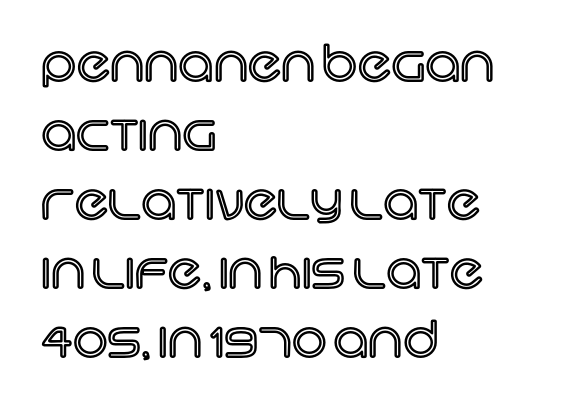
The image shows 49 px text type, upright; set left-aligned, normal line spacing (1.41x), normal letter spacing, not underlined; a large x-height.
